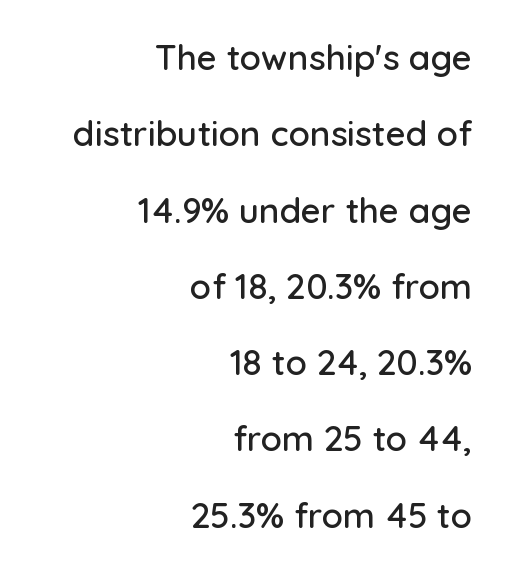
Q: Is the text italic (slanted)? A: No, it is upright.
Q: Is the typeface a serif or a sans-serif typeface? A: Sans-serif.
Q: Is the text underlined? A: No.
Q: How is the paragraph aligned? A: Right-aligned.
Q: Is the spacing between letters normal or unusually wide? A: Normal.
Q: Is the spacing between lines tight, normal or loose? A: Loose.
Q: Width (condensed, normal, or wide)? A: Normal.
Q: Stroke contrast? A: Low.
Q: x-height? A: Medium.
Q: Monospaced? A: No.
